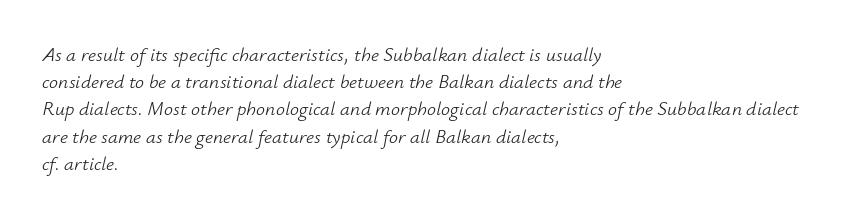
The image shows 20 px text type, italic (leaning right); set left-aligned, normal line spacing (1.36x), normal letter spacing, not underlined.
